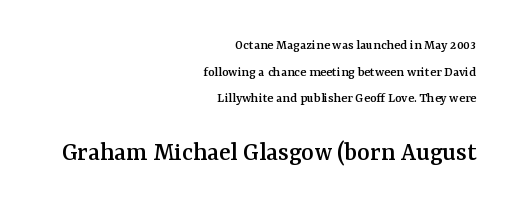
Q: Is the text italic (slanted)? A: No, it is upright.
Q: Is the text underlined? A: No.
Q: How is the paragraph aligned? A: Right-aligned.
Q: Is the spacing between letters normal or unusually wide? A: Normal.
Q: Is the spacing between lines tight, normal or loose? A: Loose.
Q: Which block of text is set in a larger size, the first (top) or the second (bottom)? A: The second (bottom) one.
